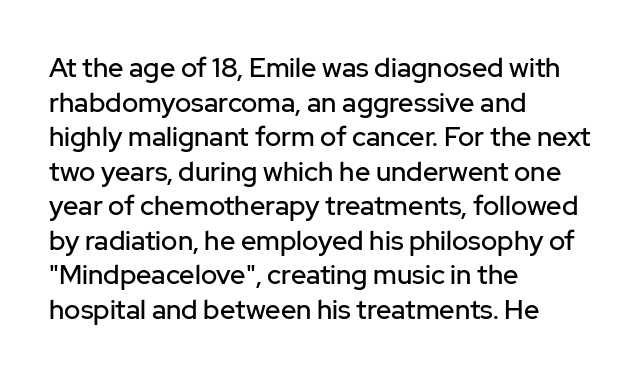
You could call the tracking neutral — neither tight nor loose. Interline gaps are of average width in this sample. The zone under the glyphs is completely vacant. A classic flush-left, rag-right setting is used for this passage. Style check: upright.
